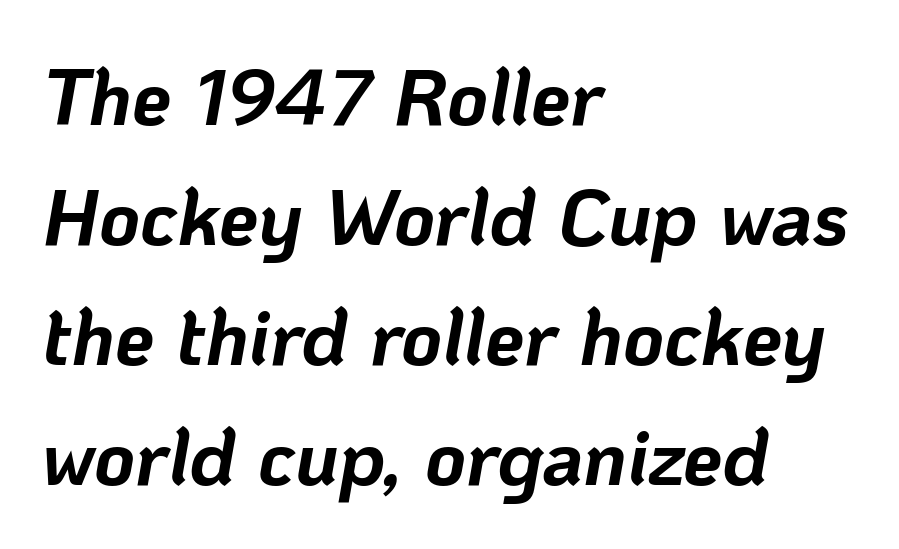
The setting favours the left margin, as ordinary paragraphs usually do. The strokes are fattened all the way to bold. The rendering uses natural spacing where letterforms have individual widths. Type without underlining. The rendering uses a moderate line-height, typical for paragraphs. Tracking value appears to be zero — textbook default spacing.
